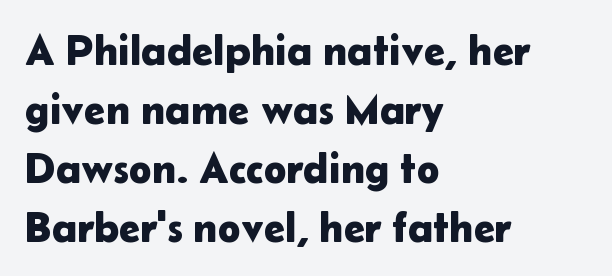
Only glyphs here, with clear space below each row. The letters carry no serifs — their stems end cleanly without finishing strokes. Each new line begins a customary step beneath the previous one. The axis of the letterforms is exactly vertical. This sample has the flowing, uneven cadence of proportional lettering.
